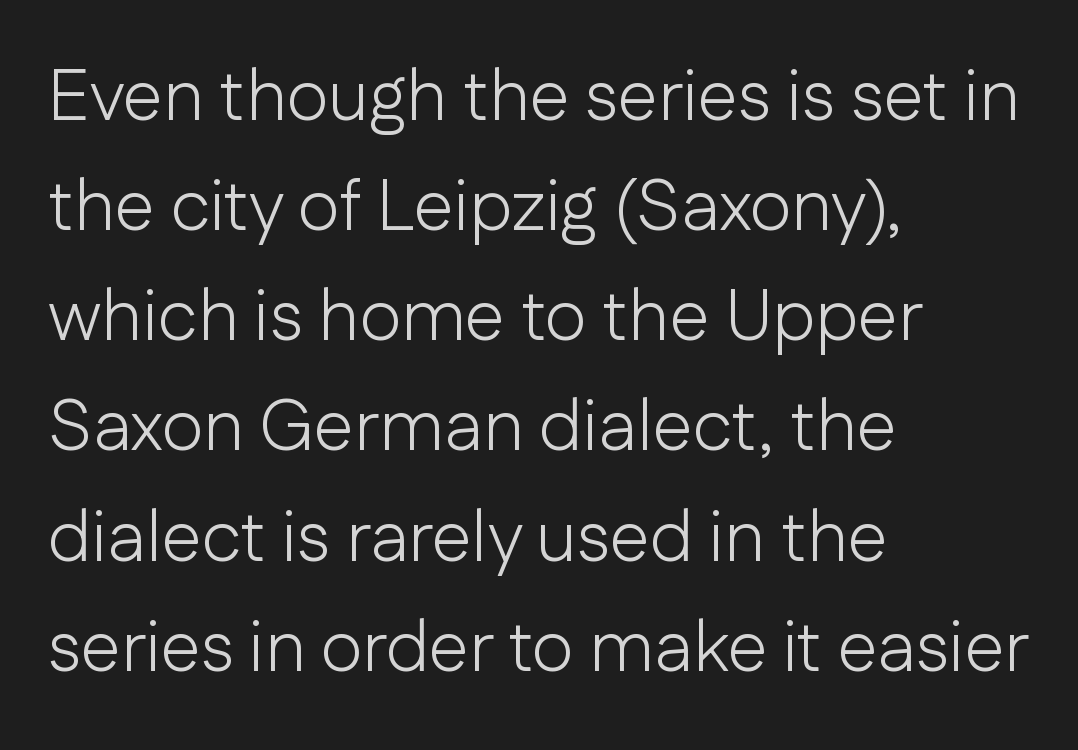
Underline: absent. Unlike italic type, these characters show no tilt at all. The compositor pushed each line to the left boundary. These lines are rendered in a variable-pitch font. Check where the strokes stop: nothing finishes them off — pure sans. The cut favours lightness, reaching ordinary text weight at its darkest.
